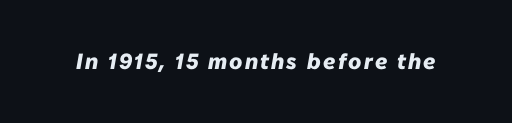
{"italic": "yes", "lean": "right", "slant_degrees": 10, "bold": "yes", "underline": "no", "glyph_px": 22}
